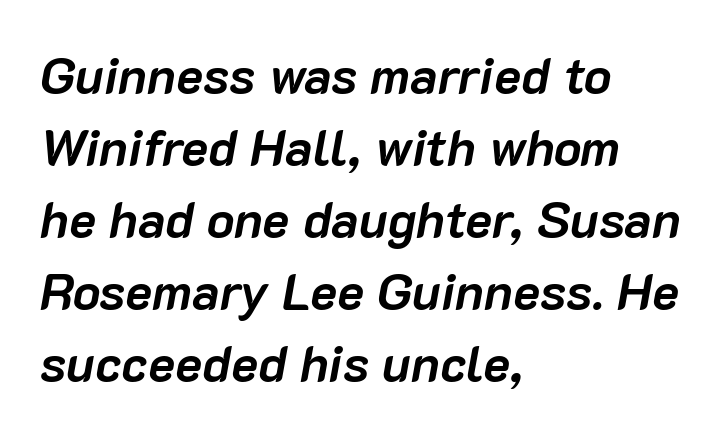
Just letters on the line, the space beneath them empty. The passage shown is emphatically bold. The letters are slanted; this is an italic face. Is the block centered? No — it sits flush against the left margin. The rendering uses natural spacing where letterforms have individual widths. The designer left line spacing at the default.
